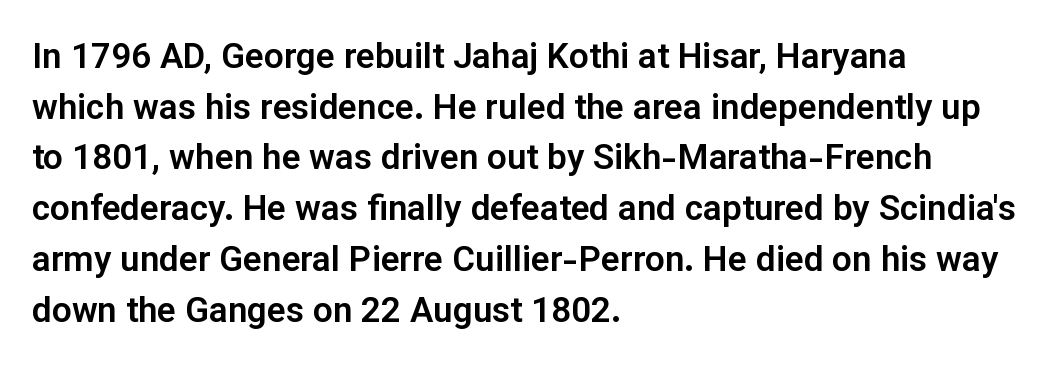
{"serif": "no", "italic": "no", "width": "normal", "stroke_contrast": "low", "x_height": "medium", "monospaced": "no", "underline": "no", "align": "left", "line_spacing": "normal", "line_spacing_ratio": 1.45, "letter_spacing": "normal", "letter_spacing_em": 0.0, "glyph_px": 35}
